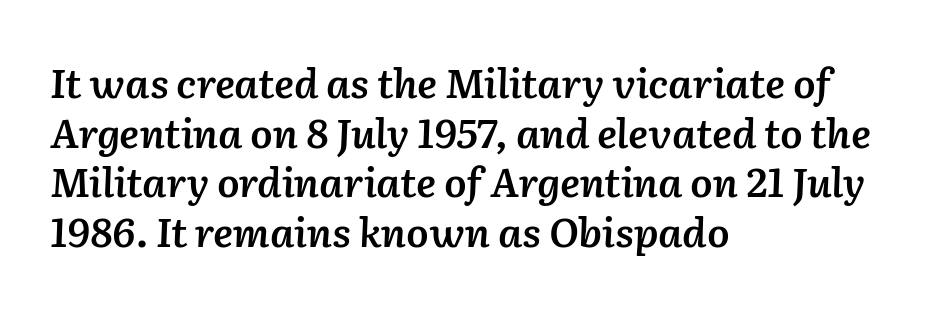
Q: Is the text bold? A: Semi-bold.
Q: Is the text italic (slanted)? A: Yes, it leans right by about 2 degrees.
Q: Is the text underlined? A: No.
Q: How is the paragraph aligned? A: Left-aligned.
Q: Is the spacing between letters normal or unusually wide? A: Normal.
Q: Width (condensed, normal, or wide)? A: Normal.
Q: Stroke contrast? A: Low.
Q: x-height? A: Medium.
Q: Monospaced? A: No.
